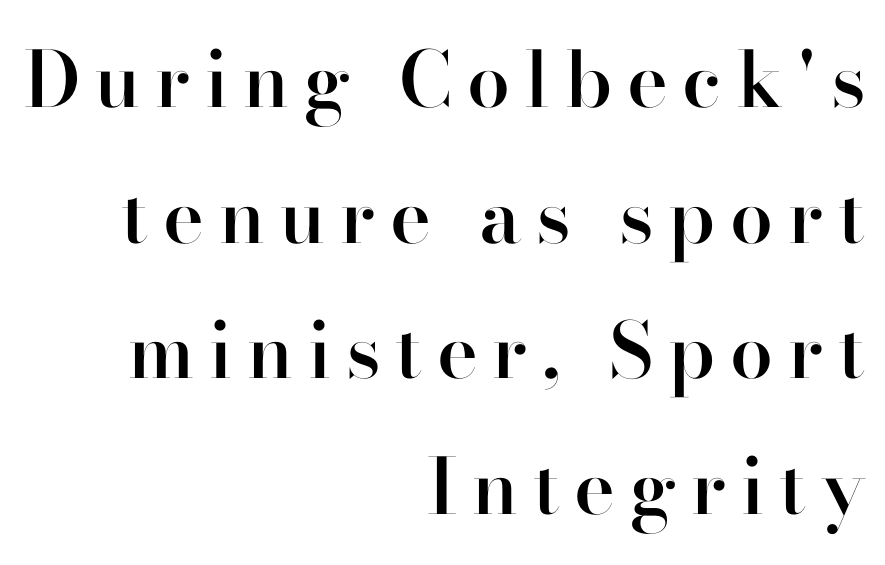
Weight: semibold (demi). Posture: vertical. Descenders are the only things crossing below the line. Horizontal alignment here is rightward, an uncommon choice for prose. Character widths vary here, with narrow letters taking less room than wide ones. Does the type have serifs? Yes, each stem ends in a small foot.
